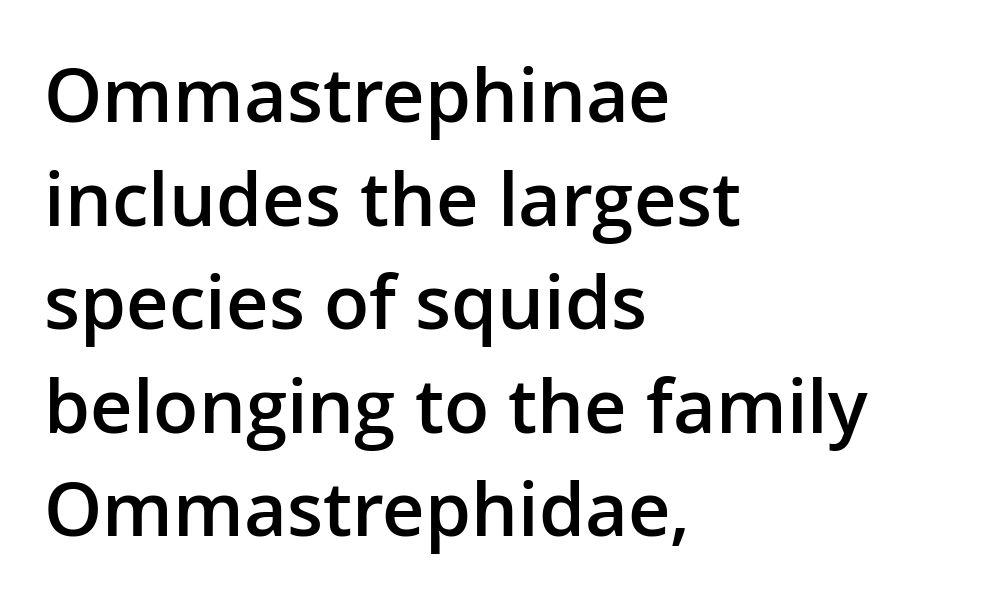
Q: Is the text bold? A: Semi-bold.
Q: Is the text italic (slanted)? A: No, it is upright.
Q: Is the typeface a serif or a sans-serif typeface? A: Sans-serif.
Q: Is the text underlined? A: No.
Q: How is the paragraph aligned? A: Left-aligned.
Q: Is the spacing between letters normal or unusually wide? A: Normal.
Q: Is the spacing between lines tight, normal or loose? A: Normal.
Q: Width (condensed, normal, or wide)? A: Normal.
Q: Stroke contrast? A: Low.
Q: x-height? A: Medium.
Q: Monospaced? A: No.
